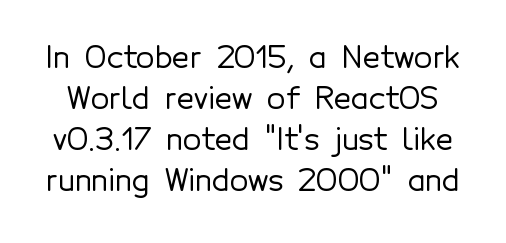
The image shows 30 px sans-serif type, upright; set normal line spacing (1.37x), normal letter spacing, not underlined; a medium x-height.
